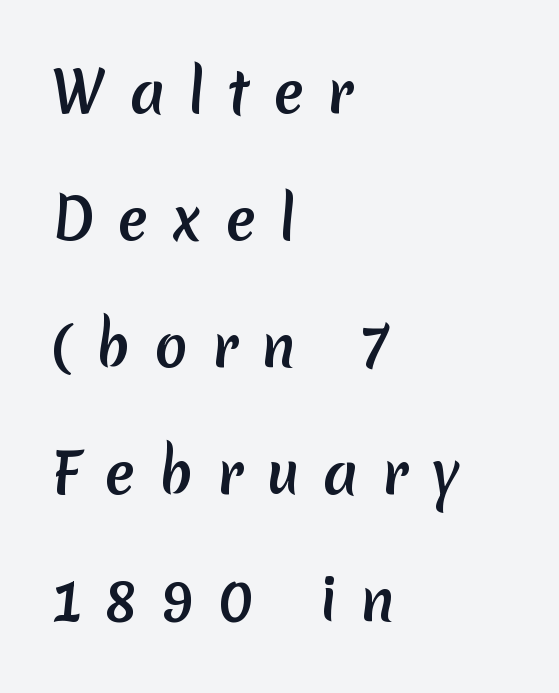
{"serif": "no", "bold": "yes", "weight": "semibold", "width": "normal", "stroke_contrast": "low", "x_height": "medium", "monospaced": "no", "underline": "no", "align": "left", "line_spacing": "loose", "line_spacing_ratio": 2.31, "letter_spacing": "wide", "letter_spacing_em": 0.43, "glyph_px": 55}
